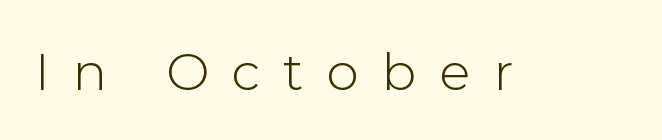
{"serif": "no", "italic": "no", "bold": "no", "weight": "light", "width": "normal", "x_height": "medium", "monospaced": "no", "underline": "no", "letter_spacing": "wide", "letter_spacing_em": 0.42, "glyph_px": 56}
